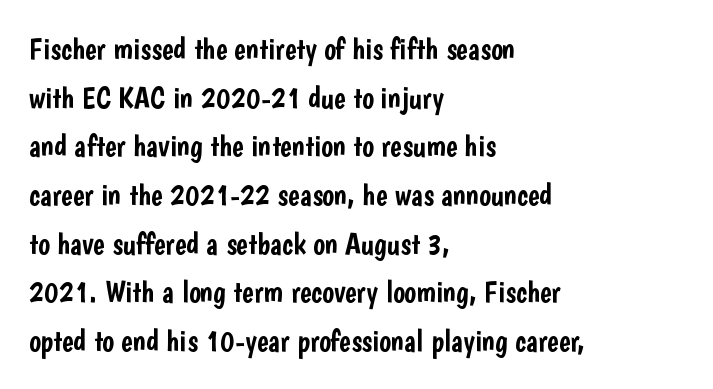
{"serif": "no", "italic": "no", "width": "condensed", "stroke_contrast": "low", "x_height": "medium", "monospaced": "no", "underline": "no", "align": "left", "line_spacing": "normal", "line_spacing_ratio": 1.57, "letter_spacing": "normal", "letter_spacing_em": 0.0, "glyph_px": 31}
